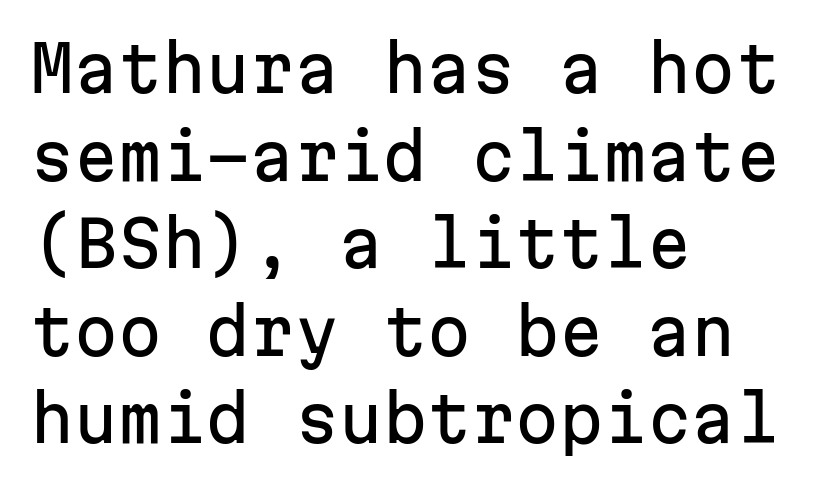
Q: Is the text italic (slanted)? A: No, it is upright.
Q: Is the typeface a serif or a sans-serif typeface? A: Sans-serif.
Q: Is the text underlined? A: No.
Q: How is the paragraph aligned? A: Left-aligned.
Q: Is the spacing between letters normal or unusually wide? A: Normal.
Q: Is the spacing between lines tight, normal or loose? A: Normal.
Q: Width (condensed, normal, or wide)? A: Normal.
Q: Stroke contrast? A: Low.
Q: x-height? A: Medium.
Q: Monospaced? A: Yes.
